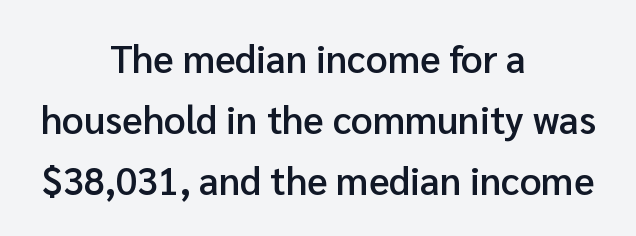
{"serif": "no", "italic": "no", "bold": "semi", "weight": "semibold", "width": "normal", "stroke_contrast": "low", "x_height": "medium", "monospaced": "no", "underline": "no", "align": "center", "line_spacing": "normal", "line_spacing_ratio": 1.6, "letter_spacing": "normal", "letter_spacing_em": 0.0, "glyph_px": 38}
